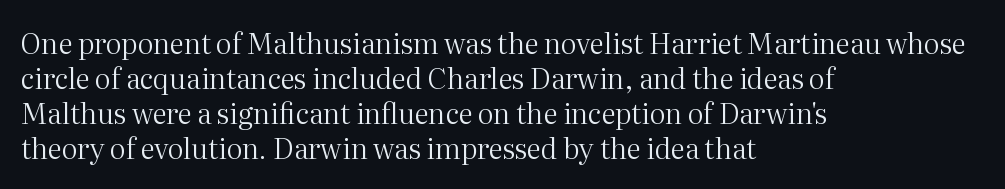
Q: Is the text bold? A: No.
Q: Is the text italic (slanted)? A: No, it is upright.
Q: Is the typeface a serif or a sans-serif typeface? A: Serif.
Q: Is the text underlined? A: No.
Q: How is the paragraph aligned? A: Left-aligned.
Q: Is the spacing between letters normal or unusually wide? A: Normal.
Q: Is the spacing between lines tight, normal or loose? A: Normal.
Q: Width (condensed, normal, or wide)? A: Normal.
Q: Stroke contrast? A: Medium.
Q: x-height? A: Medium.
Q: Monospaced? A: No.
